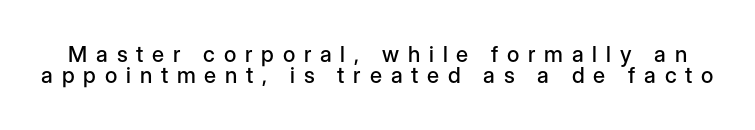
The letters stand upright; this is a roman face. What stands out about the letter spacing? Its width — letters are far apart. Horizontal bands of white between lines are thin slivers. The space beneath each line is pristine and unruled.
